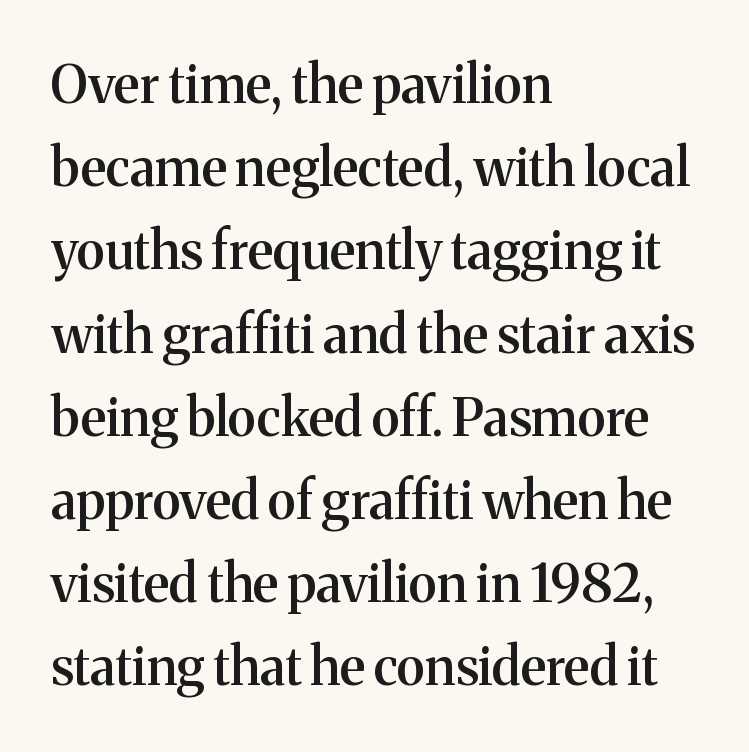
{"serif": "yes", "italic": "no", "bold": "semi", "weight": "semibold", "width": "normal", "stroke_contrast": "medium", "x_height": "medium", "monospaced": "no", "underline": "no", "align": "left", "line_spacing": "normal", "line_spacing_ratio": 1.6, "letter_spacing": "normal", "letter_spacing_em": 0.0, "glyph_px": 52}
